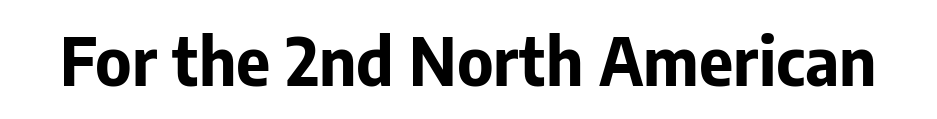
Q: Is the text bold? A: Yes.
Q: Is the text italic (slanted)? A: No, it is upright.
Q: Is the typeface a serif or a sans-serif typeface? A: Sans-serif.
Q: Is the text underlined? A: No.
Q: Is the spacing between letters normal or unusually wide? A: Normal.
Q: Width (condensed, normal, or wide)? A: Normal.
Q: Stroke contrast? A: Low.
Q: x-height? A: Medium.
Q: Monospaced? A: No.
